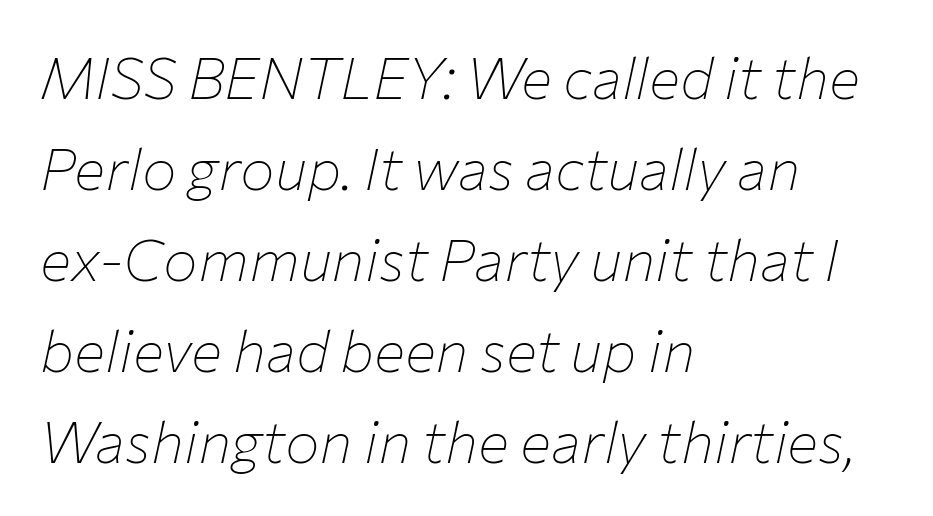
The image shows 58 px thin type, italic (leaning right); set left-aligned, normal line spacing (1.57x), normal letter spacing, not underlined; low stroke contrast and a medium x-height.
